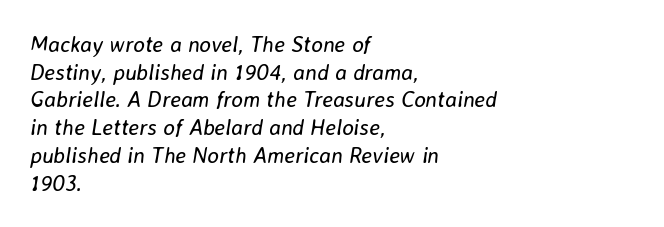
Q: Is the text bold? A: No.
Q: Is the text italic (slanted)? A: Yes, it leans right by about 8 degrees.
Q: Is the text underlined? A: No.
Q: How is the paragraph aligned? A: Left-aligned.
Q: Is the spacing between letters normal or unusually wide? A: Normal.
Q: Is the spacing between lines tight, normal or loose? A: Normal.
